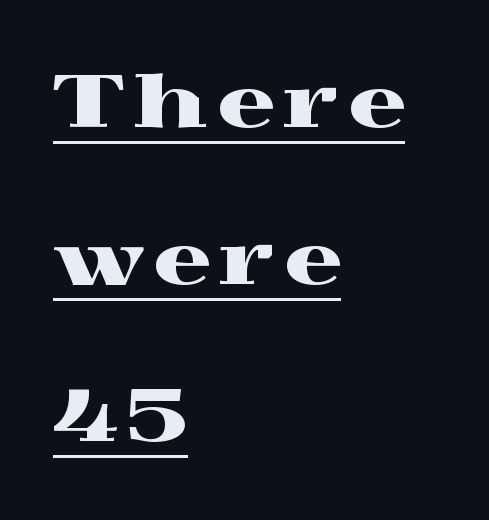
The image shows 71 px wide serif type, upright; set left-aligned, loose line spacing (2.21x), underlined; a medium x-height.
